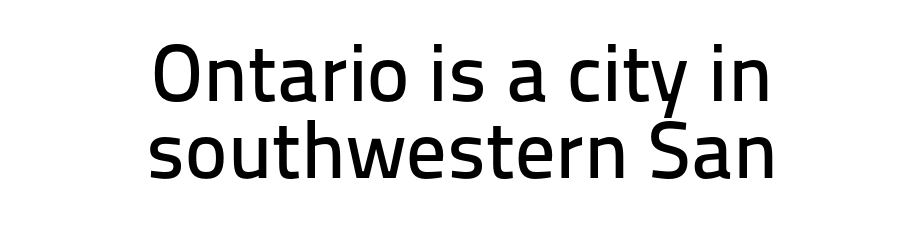
The image shows 80 px sans-serif type, upright; set centered, tight line spacing (0.96x), normal letter spacing, not underlined; low stroke contrast and a medium x-height.
